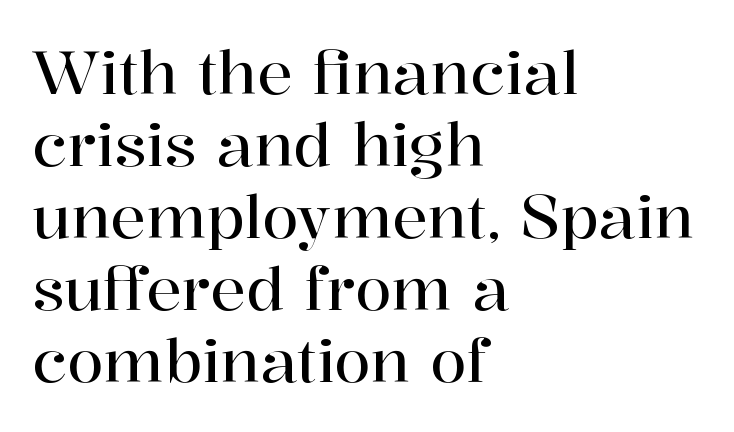
Think of a printed novel: that variable character pitch is what you see here. The font's upright variant was chosen for this text. The words here are not underlined. Every row of glyphs begins at an identical x-position on the left. The face used here is rendered with its standard letterfit.
